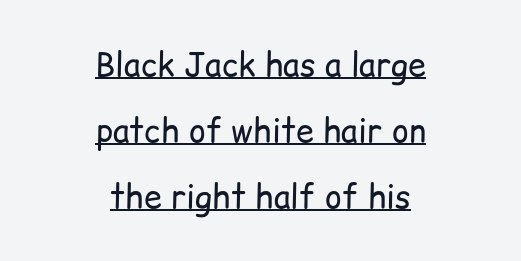
{"serif": "no", "italic": "no", "bold": "no", "weight": "regular", "width": "normal", "stroke_contrast": "low", "x_height": "medium", "monospaced": "no", "underline": "yes", "align": "center", "line_spacing": "loose", "line_spacing_ratio": 2.06, "letter_spacing": "normal", "letter_spacing_em": 0.0, "glyph_px": 32}
